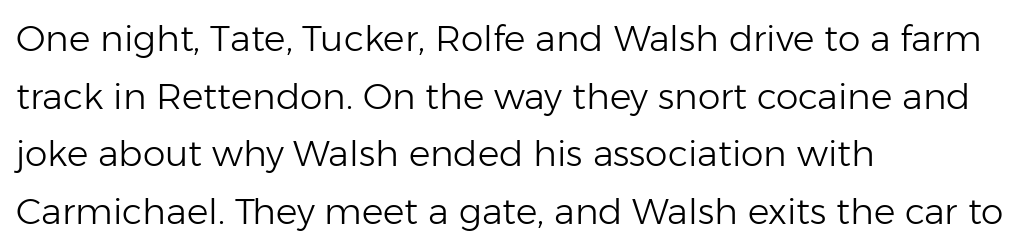
Every stem runs plumb, perpendicular to the baseline. Reading down the block, your eye returns to a fixed left position each line. Tracking value appears to be zero — textbook default spacing. Proportional: the letters do not fall into vertical columns. Baseline-to-baseline distance is the conventional proportion of letter height. The font sits on the lighter half of the weight spectrum, regular included.
